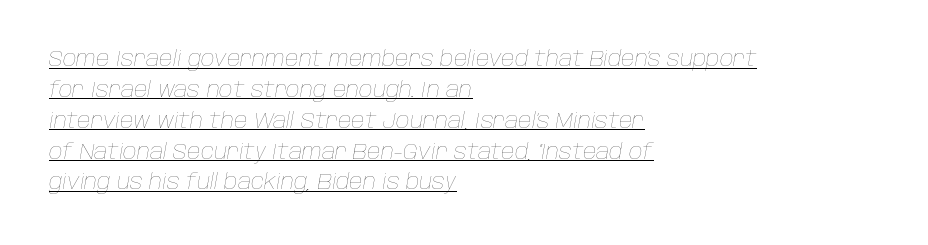
The image shows 21 px text type, italic (leaning right); set left-aligned, normal line spacing (1.47x), normal letter spacing, underlined.
